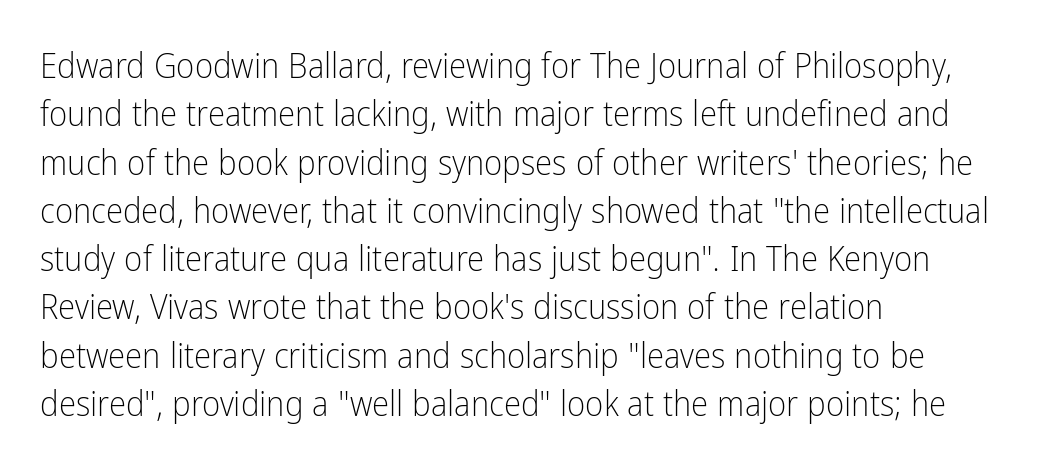
The image shows 35 px light, condensed sans-serif type, upright; set left-aligned, normal line spacing (1.38x), normal letter spacing, not underlined; low stroke contrast and a medium x-height.
